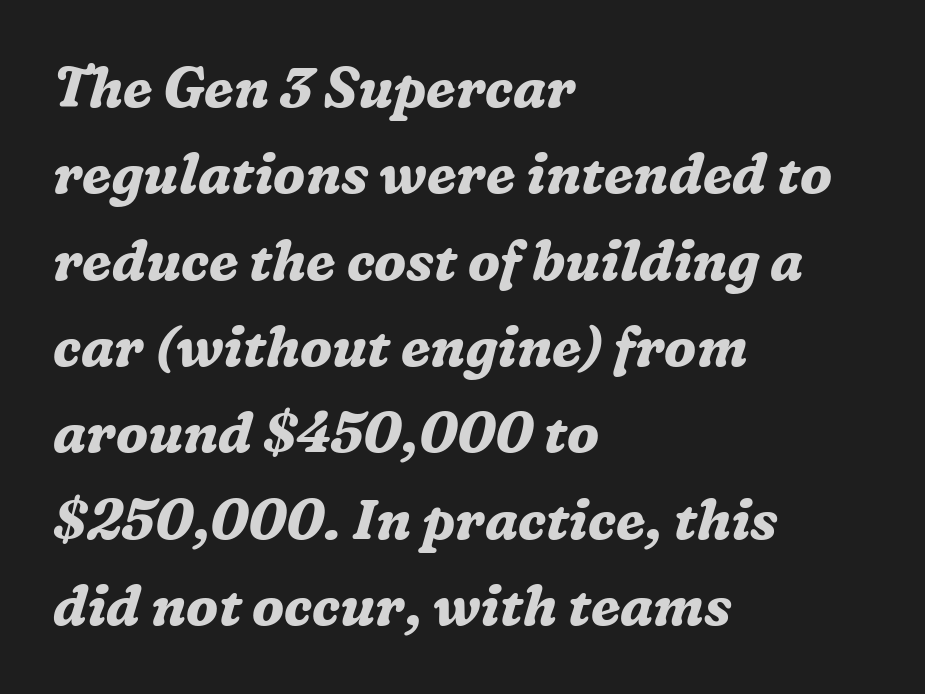
The image shows 55 px bold serif type, italic (leaning right); set left-aligned, normal line spacing (1.57x), normal letter spacing, not underlined; medium stroke contrast and a medium x-height.
